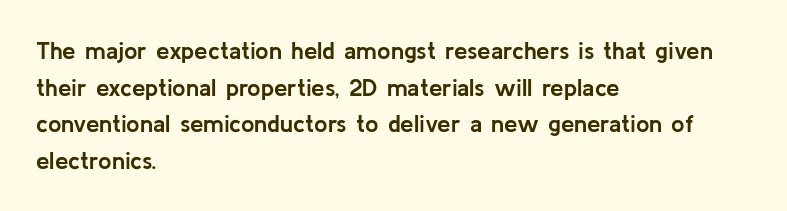
A typesetter would call this zero additional tracking. The letters stand upright; this is a roman face. Regular leading. The passage is arranged the way most books set body copy — flush left. Rule under the text: the space is simply empty. Strokes here are thick enough to call this a true bold.
